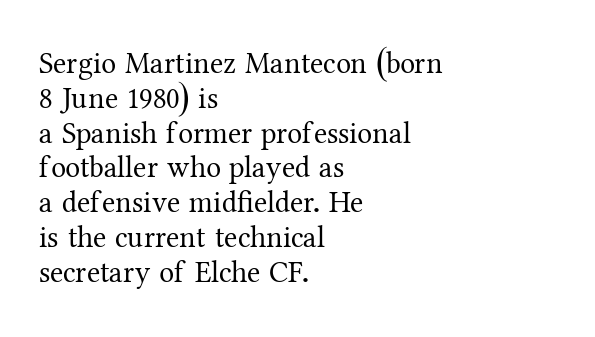
Q: Is the text bold? A: No.
Q: Is the text italic (slanted)? A: No, it is upright.
Q: Is the typeface a serif or a sans-serif typeface? A: Serif.
Q: Is the text underlined? A: No.
Q: How is the paragraph aligned? A: Left-aligned.
Q: Is the spacing between letters normal or unusually wide? A: Normal.
Q: Width (condensed, normal, or wide)? A: Normal.
Q: Stroke contrast? A: Medium.
Q: x-height? A: Medium.
Q: Monospaced? A: No.
